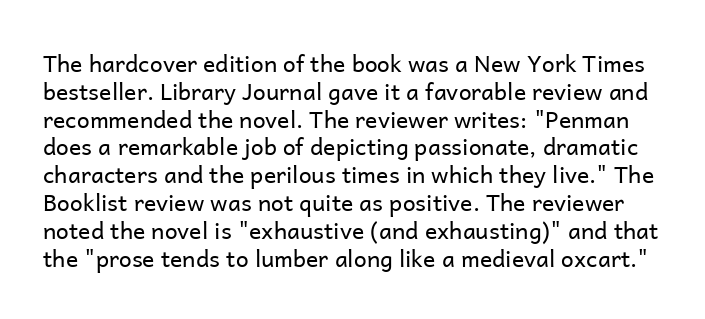
Q: Is the text bold? A: No.
Q: Is the text italic (slanted)? A: No, it is upright.
Q: Is the text underlined? A: No.
Q: Is the spacing between letters normal or unusually wide? A: Normal.
